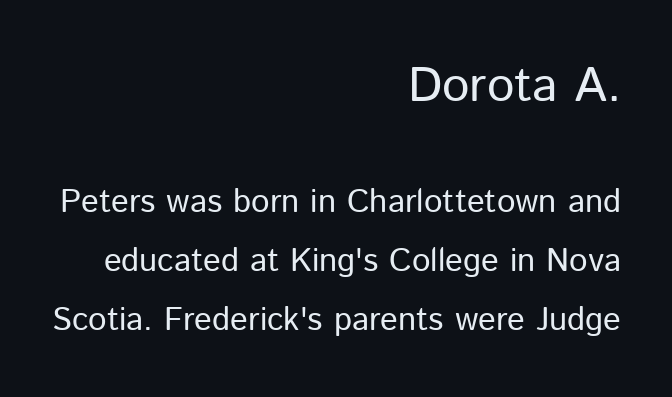
Q: Is the text bold? A: No.
Q: Is the text italic (slanted)? A: No, it is upright.
Q: Is the typeface a serif or a sans-serif typeface? A: Sans-serif.
Q: Is the text underlined? A: No.
Q: How is the paragraph aligned? A: Right-aligned.
Q: Is the spacing between letters normal or unusually wide? A: Normal.
Q: Which block of text is set in a larger size, the first (top) or the second (bottom)? A: The first (top) one.
Q: Width (condensed, normal, or wide)? A: Normal.
Q: Stroke contrast? A: Low.
Q: x-height? A: Medium.
Q: Monospaced? A: No.
